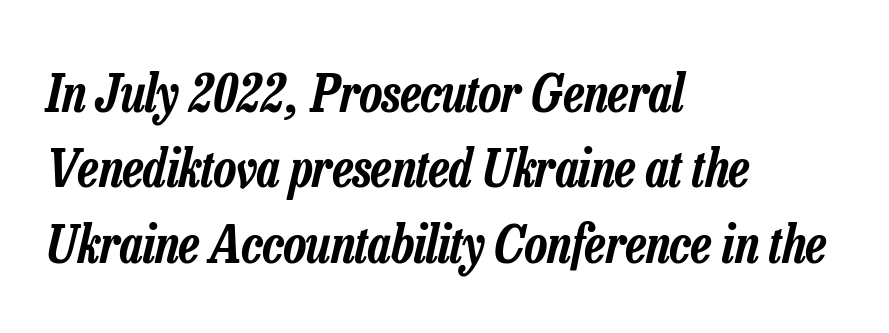
Q: Is the text italic (slanted)? A: Yes, it leans right by about 13 degrees.
Q: Is the text underlined? A: No.
Q: How is the paragraph aligned? A: Left-aligned.
Q: Is the spacing between letters normal or unusually wide? A: Normal.
Q: Is the spacing between lines tight, normal or loose? A: Normal.
Q: Width (condensed, normal, or wide)? A: Condensed.
Q: Stroke contrast? A: Low.
Q: x-height? A: Medium.
Q: Monospaced? A: No.
